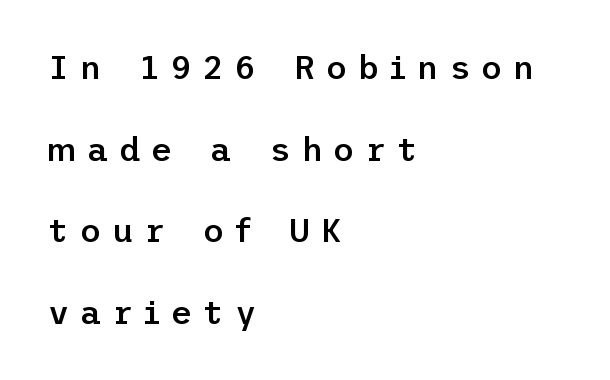
{"serif": "no", "italic": "no", "bold": "semi", "weight": "semibold", "width": "normal", "stroke_contrast": "low", "x_height": "medium", "underline": "no", "align": "left", "line_spacing": "loose", "line_spacing_ratio": 2.47, "letter_spacing": "wide", "letter_spacing_em": 0.32, "glyph_px": 33}
